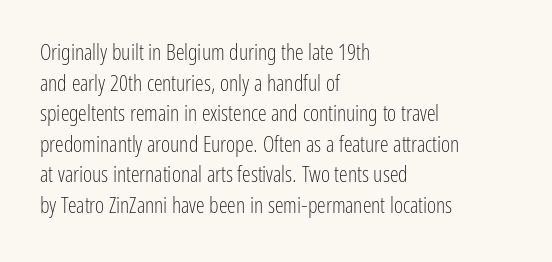
{"italic": "no", "bold": "no", "underline": "no", "align": "left", "line_spacing": "normal", "line_spacing_ratio": 1.39, "letter_spacing": "normal", "letter_spacing_em": 0.0, "glyph_px": 22}
